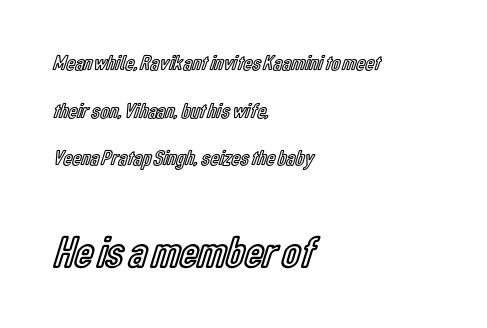
Q: Is the text italic (slanted)? A: Yes.
Q: Is the text underlined? A: No.
Q: How is the paragraph aligned? A: Left-aligned.
Q: Is the spacing between letters normal or unusually wide? A: Normal.
Q: Is the spacing between lines tight, normal or loose? A: Loose.
Q: Which block of text is set in a larger size, the first (top) or the second (bottom)? A: The second (bottom) one.
Q: Width (condensed, normal, or wide)? A: Condensed.
Q: x-height? A: Medium.
Q: Monospaced? A: No.
